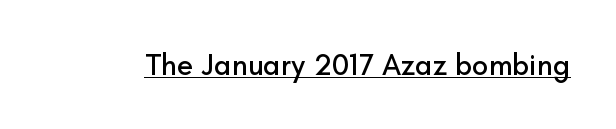
Characters follow at the spacing the type designer built in. Is there an underline? Yes — a line sits under the letters. Style check: upright. Typographically, this falls in the sans-serif category. These lines are rendered in a variable-pitch font.
